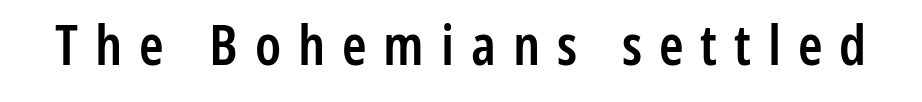
Q: Is the text bold? A: Semi-bold.
Q: Is the text italic (slanted)? A: No, it is upright.
Q: Is the typeface a serif or a sans-serif typeface? A: Sans-serif.
Q: Is the text underlined? A: No.
Q: Is the spacing between letters normal or unusually wide? A: Unusually wide.
Q: Width (condensed, normal, or wide)? A: Condensed.
Q: Stroke contrast? A: Low.
Q: x-height? A: Medium.
Q: Monospaced? A: No.
